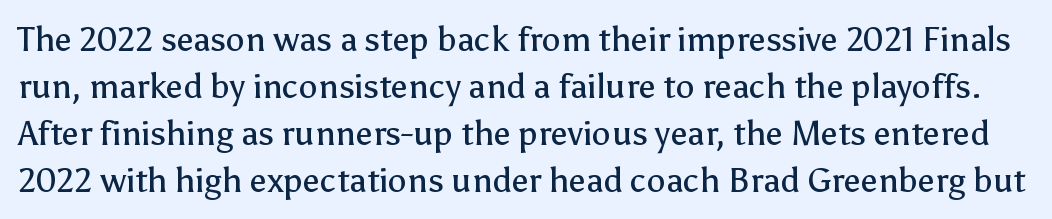
These lines keep a tight, regular rhythm from letter to letter. Nope, not italic — everything's standing straight. Vertically, the passage feels balanced, rows spaced as you'd expect. A clean baseline with only descenders dipping below it. Is this a fixed-width face? No — the glyphs have proportional, varying widths. Stroke thickness stays within the range of a standard reading face or lighter.
